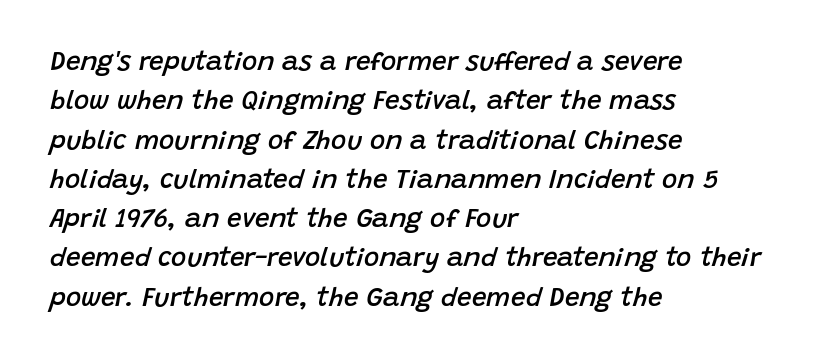
Line beginnings align vertically; line endings do not. An italicized treatment has been applied to the whole sample. These words are printed semibold, heavier than regular yet not bold. Students, observe: this is what conventionally led text looks like. The strip under each line holds only bare page.
